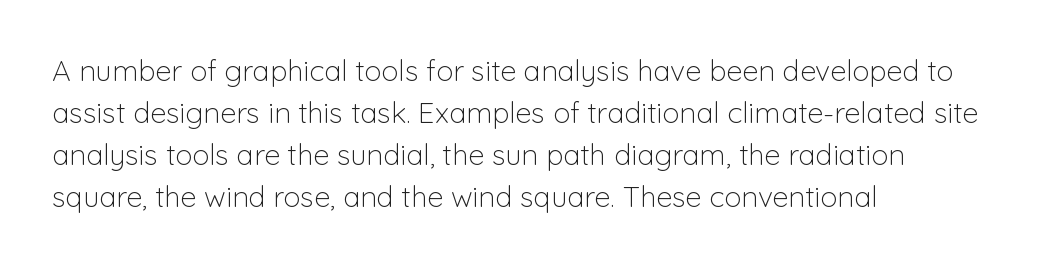
Q: Is the text bold? A: No.
Q: Is the text italic (slanted)? A: No, it is upright.
Q: Is the typeface a serif or a sans-serif typeface? A: Sans-serif.
Q: Is the text underlined? A: No.
Q: How is the paragraph aligned? A: Left-aligned.
Q: Is the spacing between letters normal or unusually wide? A: Normal.
Q: Is the spacing between lines tight, normal or loose? A: Normal.
Q: Width (condensed, normal, or wide)? A: Normal.
Q: Stroke contrast? A: Low.
Q: x-height? A: Medium.
Q: Monospaced? A: No.
